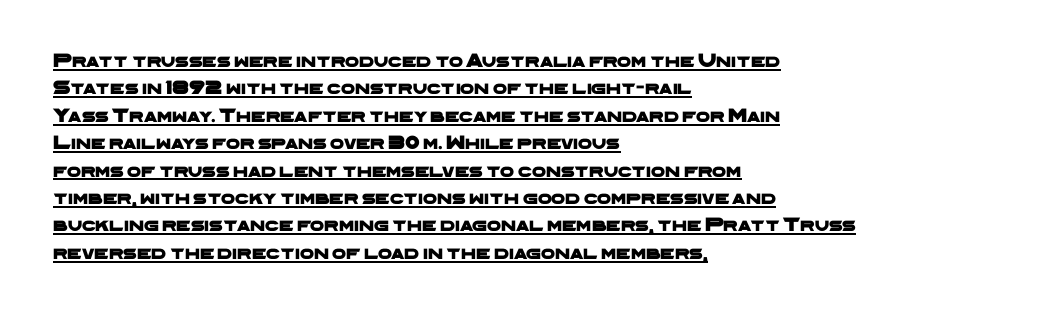
Every row of glyphs begins at an identical x-position on the left. Leading: standard. Inter-character spacing is left at the font's built-in metrics. Every word sits above its own underline.
